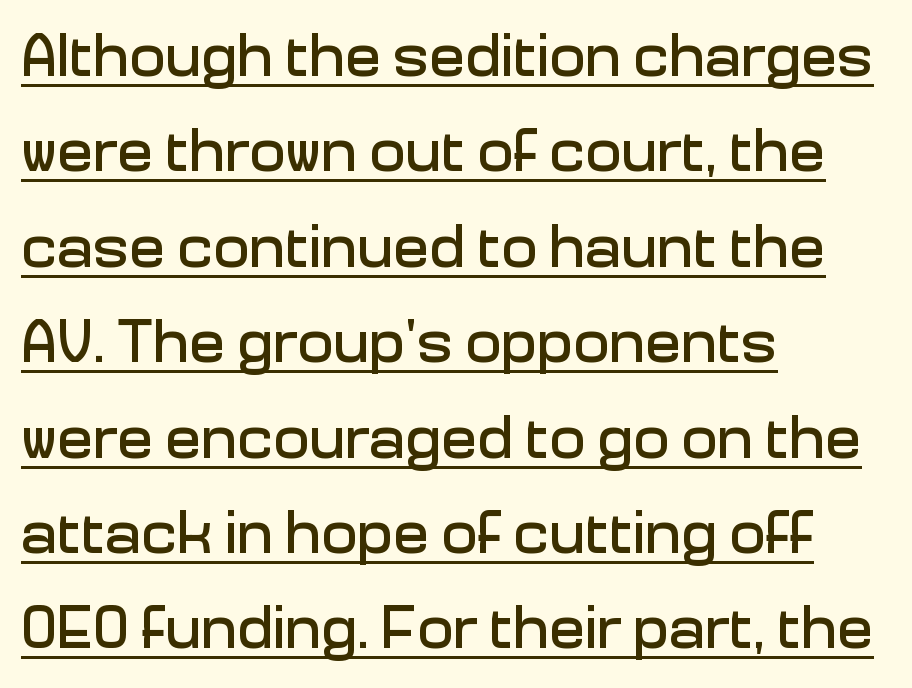
{"serif": "no", "italic": "no", "width": "normal", "stroke_contrast": "low", "x_height": "medium", "monospaced": "no", "underline": "yes", "align": "left", "line_spacing": "normal", "line_spacing_ratio": 1.59, "letter_spacing": "normal", "letter_spacing_em": 0.0, "glyph_px": 60}
